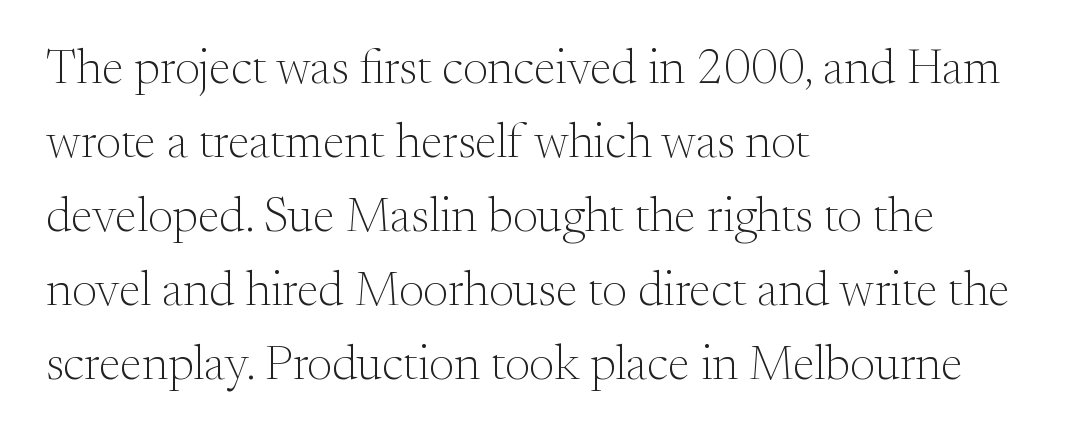
What stands out about the letter spacing? Nothing — it is the standard amount. Line spacing here is normal. Line beginnings align vertically; line endings do not. Each row of text sits above clean, open space. These glyphs show unthickened strokes, regular width or finer. Posture: straight, roman, zero tilt.
